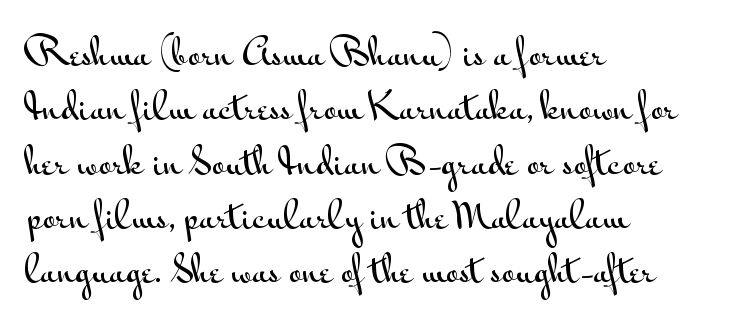
The image shows 36 px wide sans-serif type; set left-aligned, normal line spacing (1.51x), normal letter spacing, not underlined; medium stroke contrast and a small x-height.
